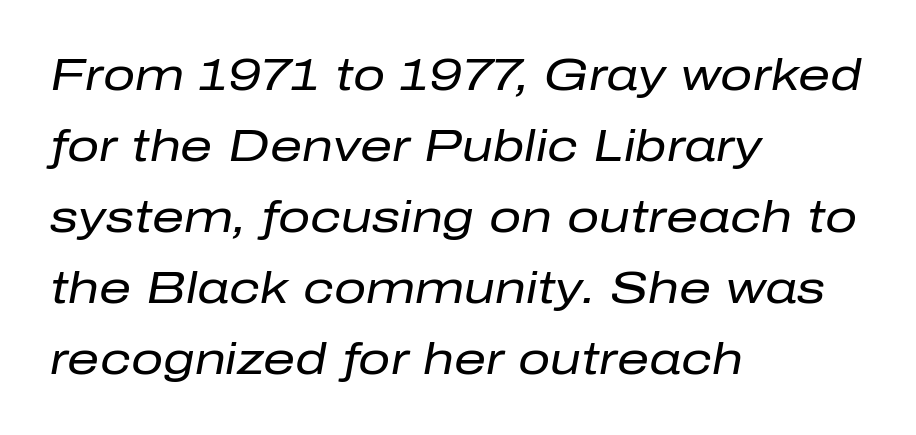
Is this a heavy cut? Hardly; it is regular or lighter. Is this a fixed-width face? No — the glyphs have proportional, varying widths. You could call the tracking neutral — neither tight nor loose. The space beneath each line is pristine and unruled.
